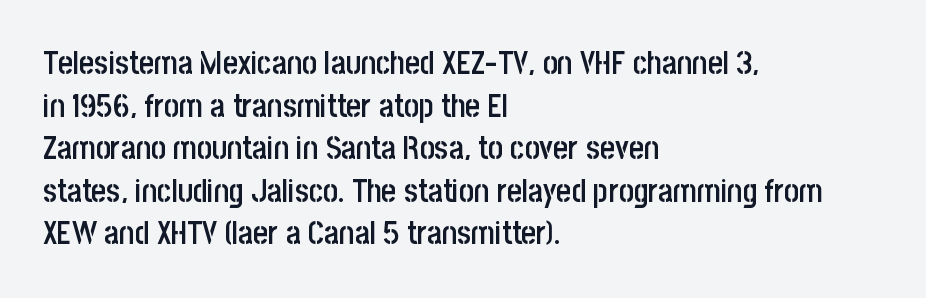
Q: Is the text bold? A: Semi-bold.
Q: Is the text italic (slanted)? A: No, it is upright.
Q: Is the typeface a serif or a sans-serif typeface? A: Sans-serif.
Q: Is the text underlined? A: No.
Q: How is the paragraph aligned? A: Left-aligned.
Q: Is the spacing between letters normal or unusually wide? A: Normal.
Q: Is the spacing between lines tight, normal or loose? A: Normal.
Q: Width (condensed, normal, or wide)? A: Condensed.
Q: Stroke contrast? A: Low.
Q: x-height? A: Large.
Q: Monospaced? A: No.
